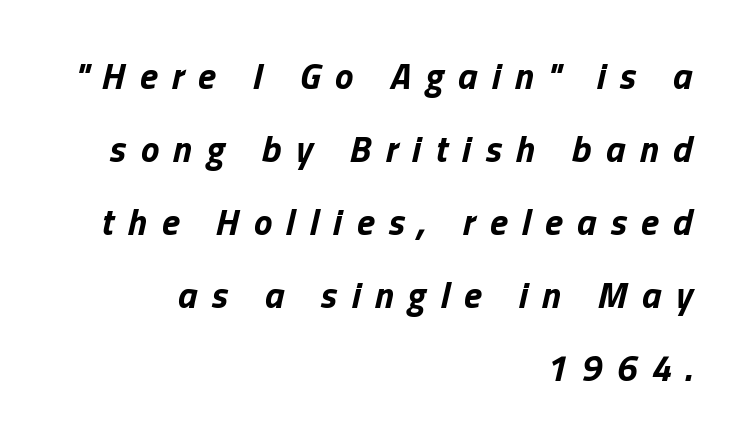
{"italic": "yes", "lean": "right", "slant_degrees": 13, "bold": "yes", "weight": "bold", "width": "normal", "stroke_contrast": "low", "x_height": "medium", "monospaced": "no", "underline": "no", "align": "right", "line_spacing": "loose", "line_spacing_ratio": 1.97, "letter_spacing": "wide", "letter_spacing_em": 0.39, "glyph_px": 37}
